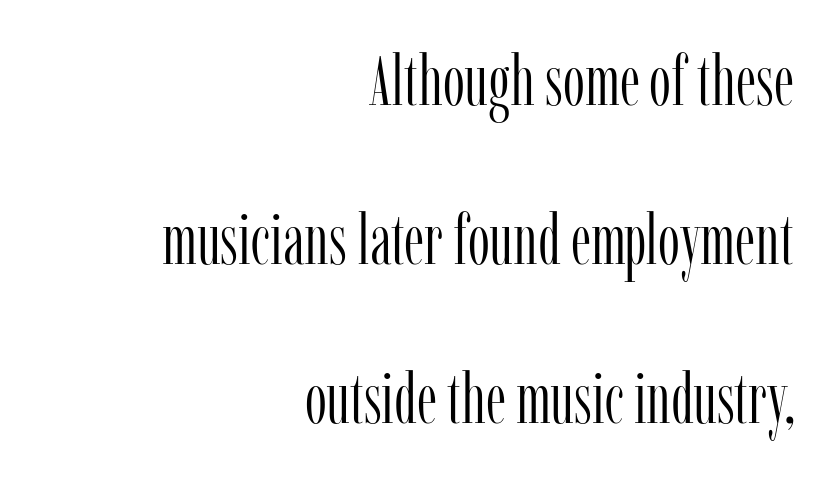
Letters rest on an invisible, unmarked baseline. Leading is clearly above the norm, producing a sparse column. The type sits square on the baseline with zero lean. Short note: letters normally spaced. Are there feet on the stems? There are — it's a serif.
